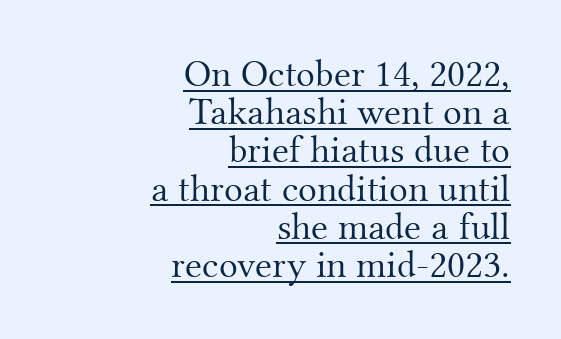
The image shows 39 px light serif type, upright; set right-aligned, tight line spacing (0.98x), normal letter spacing, underlined; medium stroke contrast and a small x-height.
